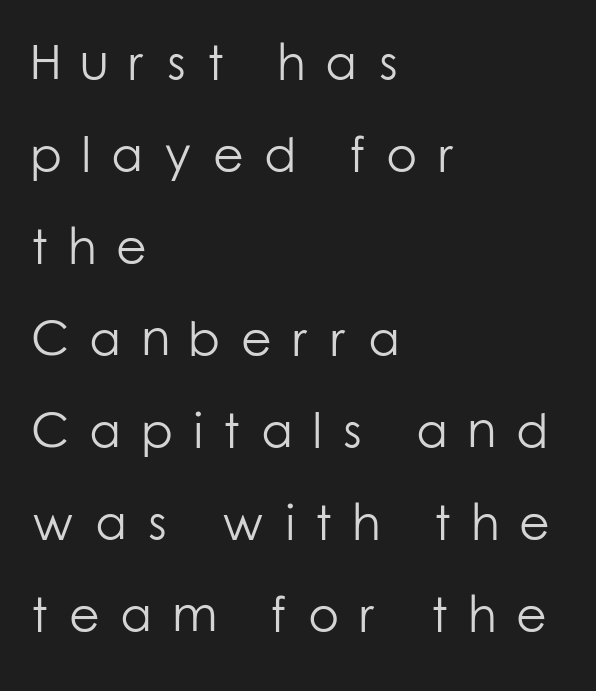
{"serif": "no", "italic": "no", "bold": "no", "weight": "light", "width": "normal", "stroke_contrast": "low", "x_height": "medium", "monospaced": "no", "underline": "no", "align": "left", "line_spacing_ratio": 1.84, "letter_spacing": "wide", "letter_spacing_em": 0.4, "glyph_px": 50}
